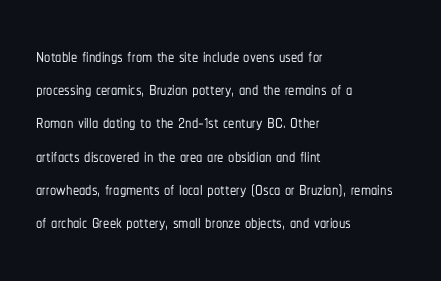
The image shows 25 px text type, upright; set left-aligned, normal line spacing (1.33x), normal letter spacing, not underlined.
